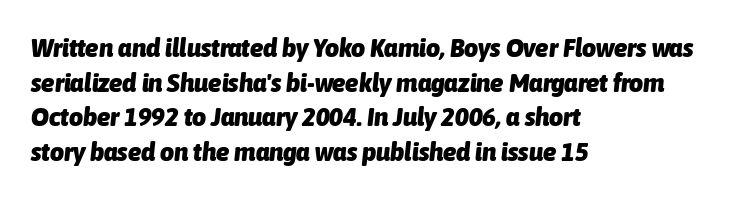
The image shows 27 px bold type, italic (leaning right); set left-aligned, normal line spacing (1.28x), normal letter spacing, not underlined.
